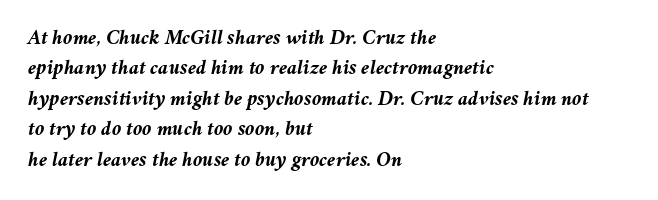
Q: Is the text bold? A: Yes.
Q: Is the text italic (slanted)? A: Yes, it leans right by about 11 degrees.
Q: Is the text underlined? A: No.
Q: How is the paragraph aligned? A: Left-aligned.
Q: Is the spacing between letters normal or unusually wide? A: Normal.
Q: Is the spacing between lines tight, normal or loose? A: Normal.
